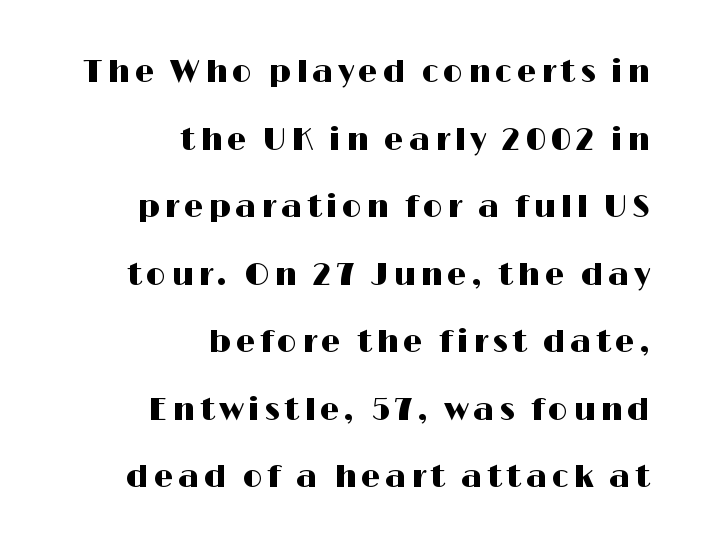
{"serif": "no", "italic": "no", "width": "wide", "stroke_contrast": "high", "x_height": "medium", "monospaced": "no", "underline": "no", "align": "right", "line_spacing": "loose", "line_spacing_ratio": 2.18, "glyph_px": 31}
